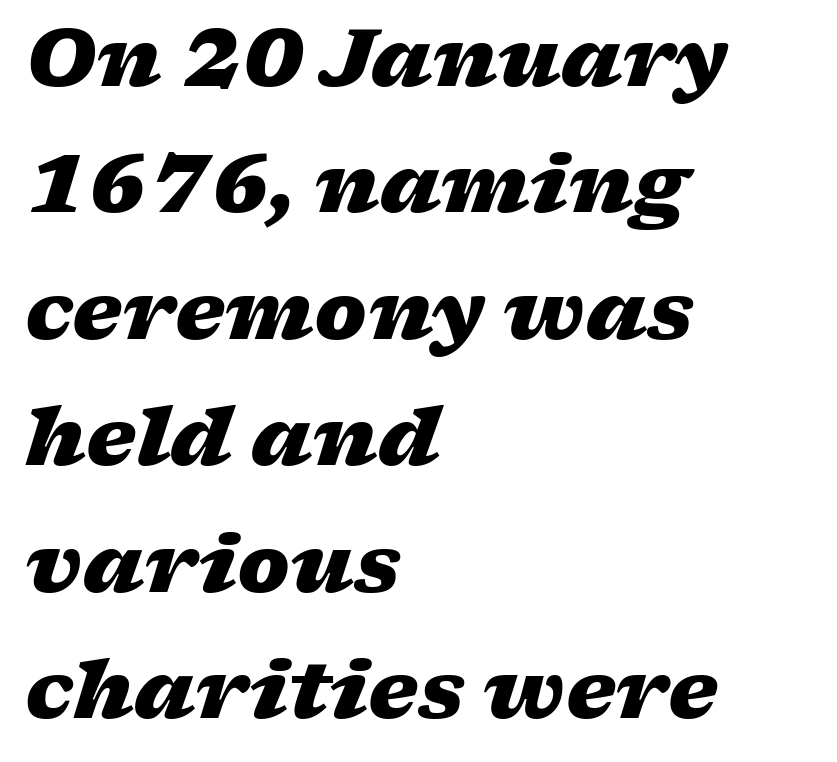
Q: Is the text bold? A: Yes.
Q: Is the text italic (slanted)? A: Yes, it leans right by about 17 degrees.
Q: Is the text underlined? A: No.
Q: How is the paragraph aligned? A: Left-aligned.
Q: Is the spacing between letters normal or unusually wide? A: Normal.
Q: Is the spacing between lines tight, normal or loose? A: Normal.
Q: Width (condensed, normal, or wide)? A: Wide.
Q: Stroke contrast? A: Low.
Q: x-height? A: Medium.
Q: Monospaced? A: No.
